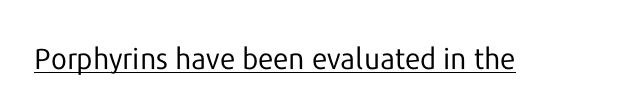
{"serif": "no", "italic": "no", "bold": "no", "weight": "regular", "width": "normal", "stroke_contrast": "low", "x_height": "medium", "monospaced": "no", "underline": "yes", "letter_spacing": "normal", "letter_spacing_em": 0.0, "glyph_px": 29}
